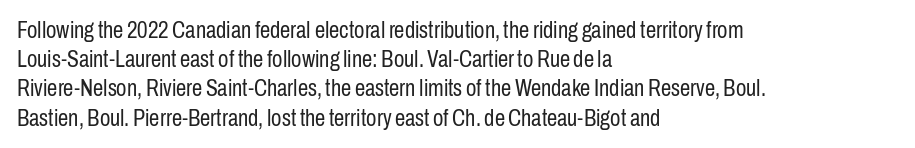
{"italic": "no", "bold": "no", "underline": "no", "align": "left", "line_spacing": "normal", "line_spacing_ratio": 1.27, "letter_spacing": "normal", "letter_spacing_em": 0.0, "glyph_px": 23}
